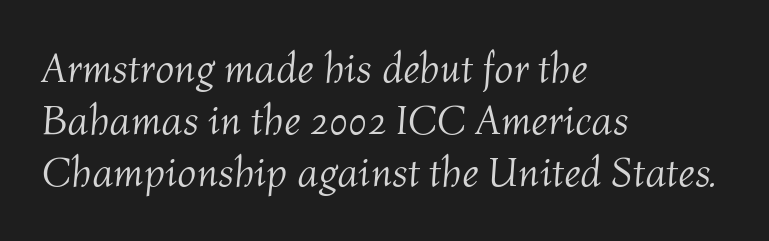
If you drew a ruler down the left edge, every line would touch it. Weight: regular or lighter. Think of a printed novel: that variable character pitch is what you see here. Underlining? Definitely not there. Look at the tracking — it's just the regular setting, nothing added. Observe the lean: these are italic letterforms.
